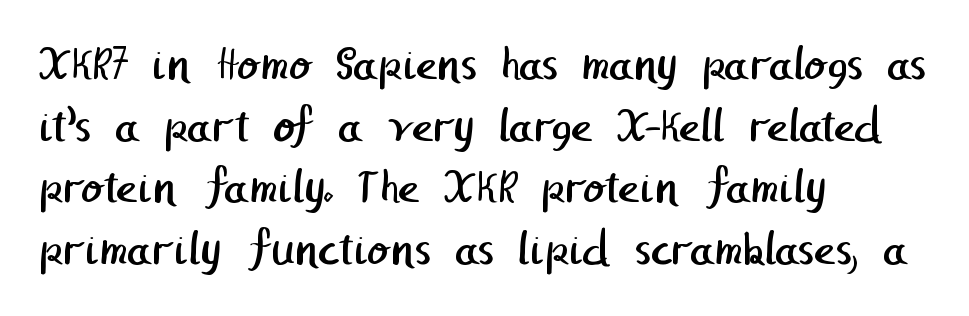
The image shows 51 px regular-weight sans-serif type; set left-aligned, line spacing 1.21x, normal letter spacing, not underlined; low stroke contrast and a medium x-height.
